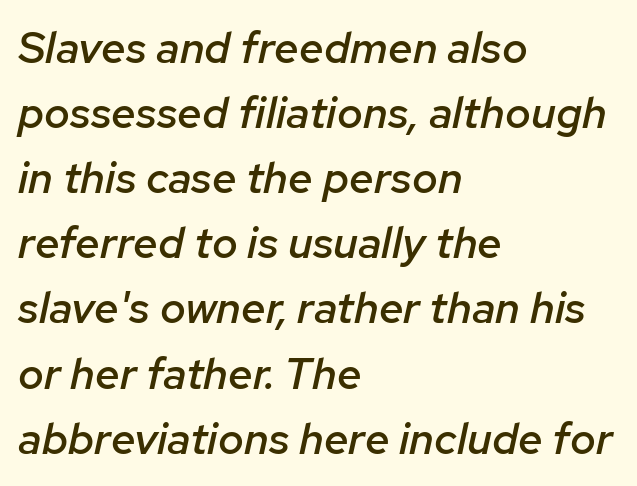
{"italic": "yes", "lean": "right", "slant_degrees": 12, "bold": "semi", "weight": "semibold", "width": "normal", "stroke_contrast": "low", "x_height": "medium", "monospaced": "no", "underline": "no", "align": "left", "line_spacing": "normal", "line_spacing_ratio": 1.48, "letter_spacing": "normal", "letter_spacing_em": 0.0, "glyph_px": 44}
